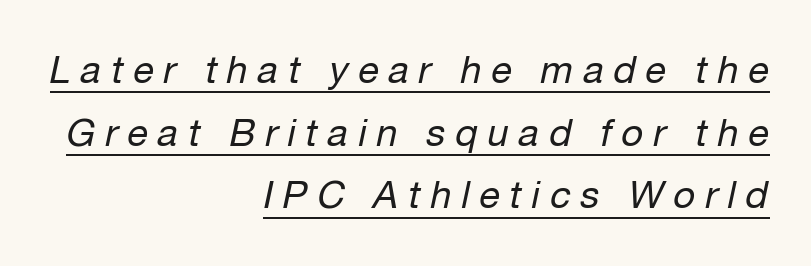
If you drew a ruler down the right edge, every line would touch it. Varying glyph widths throughout — classic text-font behaviour. Tracking here is generous; glyphs stand well apart from one another. Does the lettering tilt? It does — this is italic. Vertically, the passage feels balanced, rows spaced as you'd expect.
